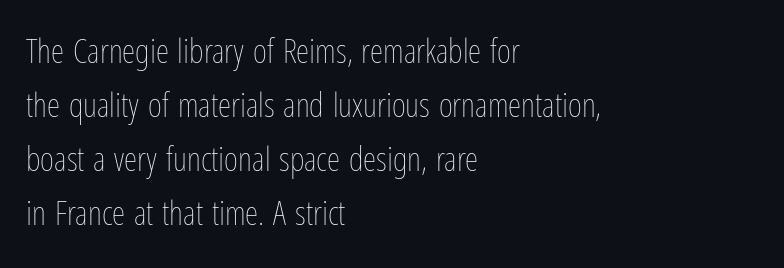
The image shows 34 px thin, condensed type, upright; set left-aligned, normal line spacing (1.59x), normal letter spacing, not underlined; low stroke contrast and a medium x-height.
